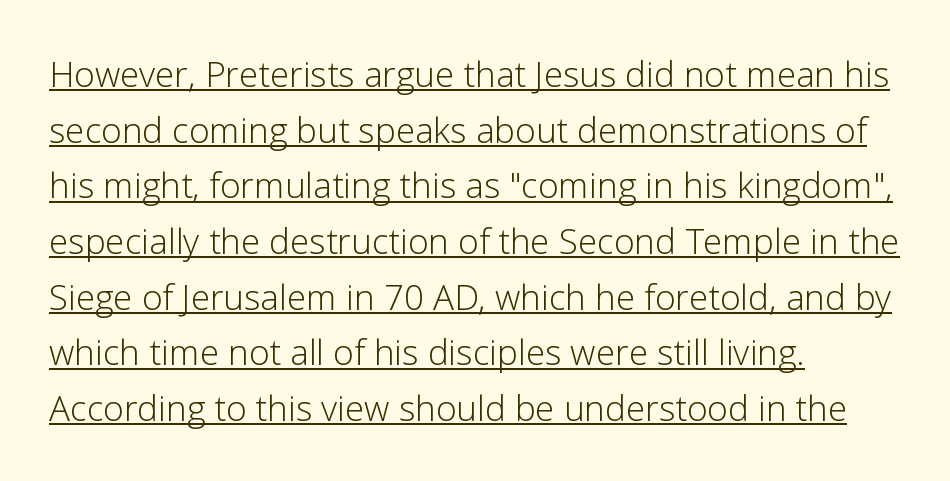
Q: Is the text bold? A: No.
Q: Is the text italic (slanted)? A: No, it is upright.
Q: Is the typeface a serif or a sans-serif typeface? A: Sans-serif.
Q: Is the text underlined? A: Yes.
Q: How is the paragraph aligned? A: Left-aligned.
Q: Is the spacing between letters normal or unusually wide? A: Normal.
Q: Is the spacing between lines tight, normal or loose? A: Normal.
Q: Width (condensed, normal, or wide)? A: Normal.
Q: Stroke contrast? A: Low.
Q: x-height? A: Medium.
Q: Monospaced? A: No.
